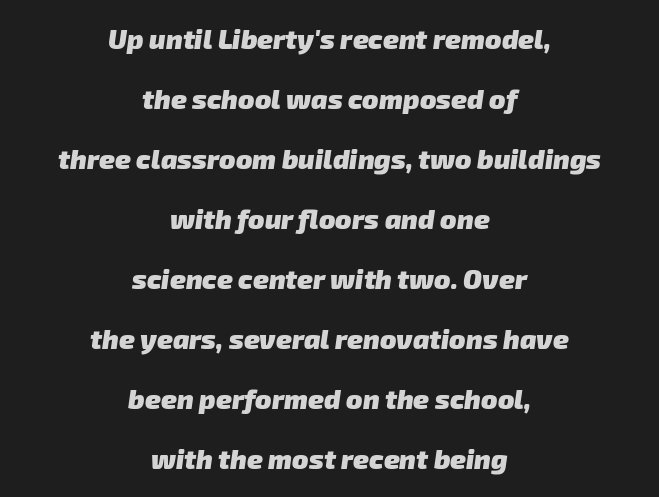
{"bold": "yes", "underline": "no", "align": "center", "line_spacing": "loose", "line_spacing_ratio": 2.22, "letter_spacing": "normal", "letter_spacing_em": 0.0, "glyph_px": 27}
